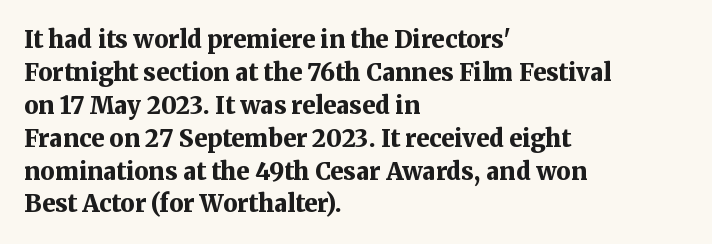
The image shows 24 px bold type, upright; set left-aligned, normal line spacing (1.37x), normal letter spacing, not underlined.
